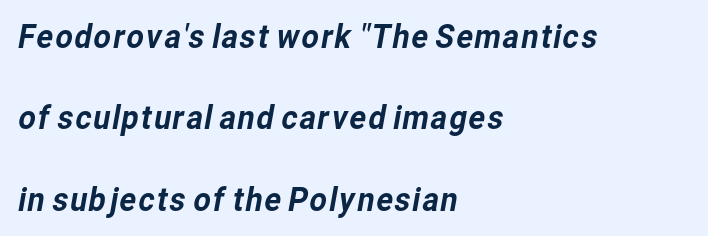
{"serif": "no", "width": "normal", "stroke_contrast": "low", "x_height": "medium", "monospaced": "no", "underline": "no", "align": "left", "line_spacing": "loose", "line_spacing_ratio": 2.39, "letter_spacing": "normal", "letter_spacing_em": 0.0, "glyph_px": 34}
